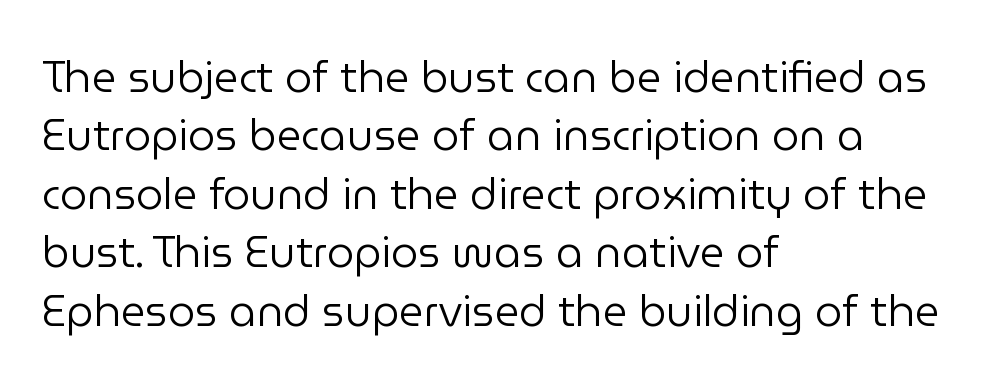
Vertical spacing — default. Letters rest on an invisible, unmarked baseline. Weight: regular or lighter. A typesetter would mark this as roman, not italic. Short note: letters normally spaced. Horizontally, the lines are justified to the leading edge only.
